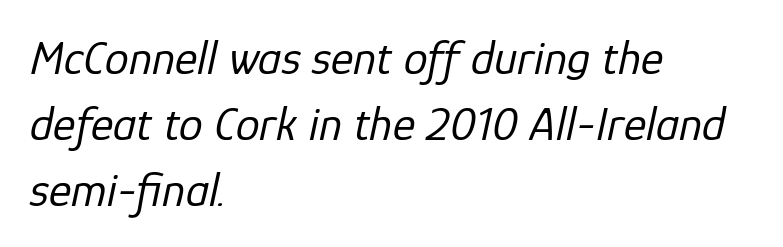
Q: Is the text bold? A: No.
Q: Is the text italic (slanted)? A: Yes, it leans right by about 12 degrees.
Q: Is the text underlined? A: No.
Q: How is the paragraph aligned? A: Left-aligned.
Q: Is the spacing between letters normal or unusually wide? A: Normal.
Q: Is the spacing between lines tight, normal or loose? A: Normal.
Q: Width (condensed, normal, or wide)? A: Normal.
Q: Stroke contrast? A: Low.
Q: x-height? A: Medium.
Q: Monospaced? A: No.
